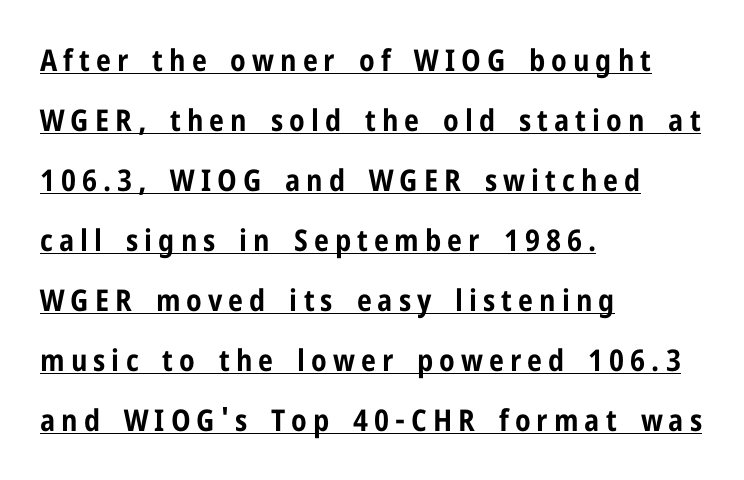
The image shows 30 px bold, condensed sans-serif type, upright; set left-aligned, loose line spacing (2.0x), unusually wide letter spacing (+0.2 em), underlined; low stroke contrast and a medium x-height.
